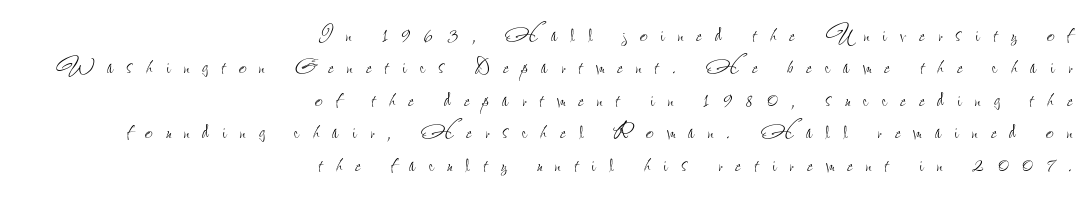
The image shows 27 px text type; set right-aligned, line spacing 1.2x, unusually wide letter spacing (+0.49 em), not underlined.
